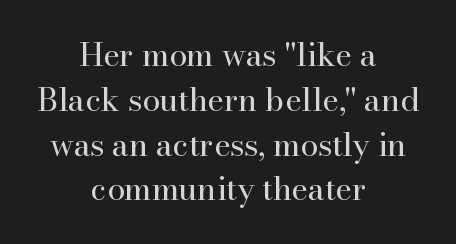
Q: Is the text bold? A: No.
Q: Is the text italic (slanted)? A: No, it is upright.
Q: Is the typeface a serif or a sans-serif typeface? A: Serif.
Q: Is the text underlined? A: No.
Q: How is the paragraph aligned? A: Centered.
Q: Is the spacing between letters normal or unusually wide? A: Normal.
Q: Is the spacing between lines tight, normal or loose? A: Normal.
Q: Width (condensed, normal, or wide)? A: Normal.
Q: Stroke contrast? A: High.
Q: x-height? A: Small.
Q: Monospaced? A: No.
